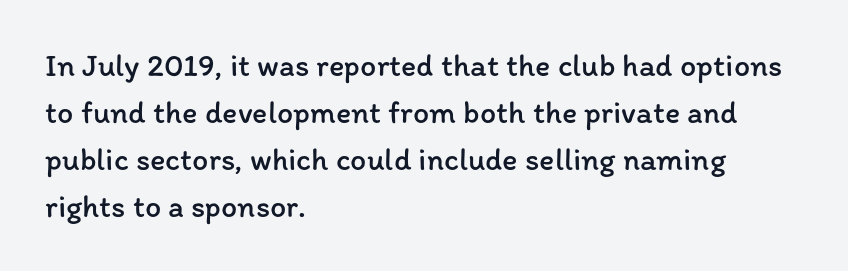
{"italic": "no", "bold": "no", "weight": "regular", "width": "normal", "stroke_contrast": "low", "x_height": "medium", "monospaced": "no", "underline": "no", "align": "left", "line_spacing": "normal", "line_spacing_ratio": 1.47, "letter_spacing": "normal", "letter_spacing_em": 0.0, "glyph_px": 32}
